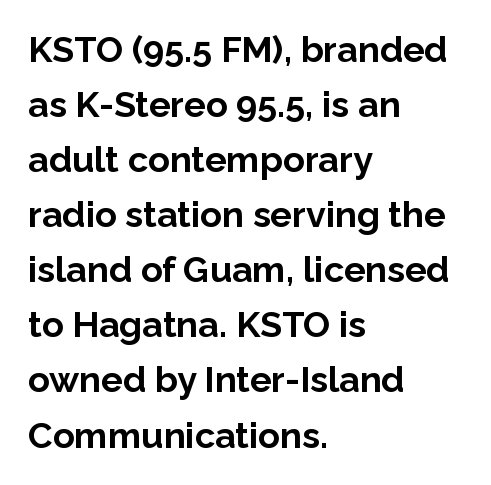
The image shows 36 px bold sans-serif type, upright; set left-aligned, normal line spacing (1.53x), normal letter spacing, not underlined; low stroke contrast and a medium x-height.
